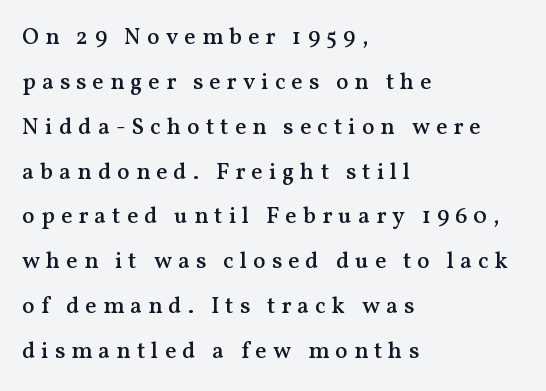
Q: Is the text bold? A: Semi-bold.
Q: Is the text italic (slanted)? A: No, it is upright.
Q: Is the text underlined? A: No.
Q: How is the paragraph aligned? A: Left-aligned.
Q: Is the spacing between letters normal or unusually wide? A: Unusually wide.
Q: Is the spacing between lines tight, normal or loose? A: Loose.
